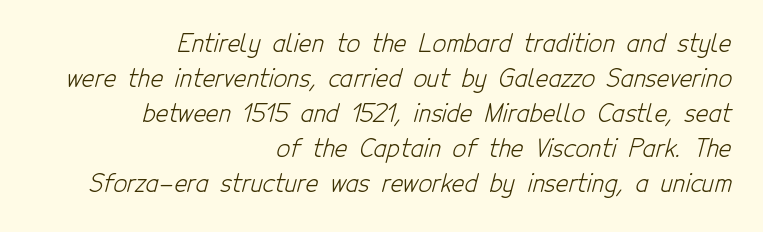
Q: Is the text bold? A: No.
Q: Is the text underlined? A: No.
Q: How is the paragraph aligned? A: Right-aligned.
Q: Is the spacing between letters normal or unusually wide? A: Normal.
Q: Is the spacing between lines tight, normal or loose? A: Normal.
